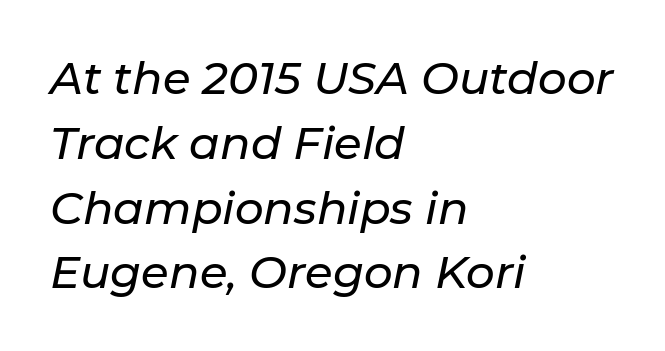
The image shows 45 px text type, italic (leaning right); set left-aligned, normal line spacing (1.44x), normal letter spacing, not underlined; low stroke contrast and a medium x-height.
